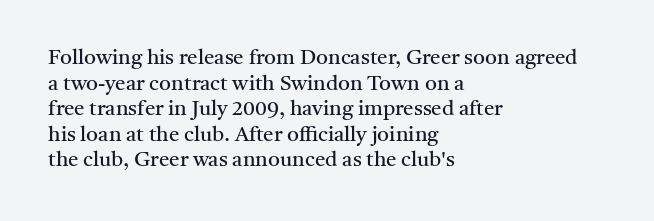
The image shows 21 px text type, upright; set left-aligned, line spacing 1.22x, normal letter spacing, not underlined.
